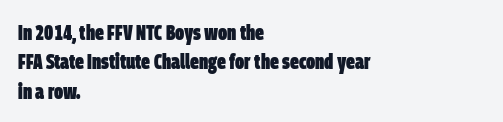
Q: Is the text bold? A: Yes.
Q: Is the text underlined? A: No.
Q: How is the paragraph aligned? A: Left-aligned.
Q: Is the spacing between letters normal or unusually wide? A: Normal.
Q: Is the spacing between lines tight, normal or loose? A: Normal.
